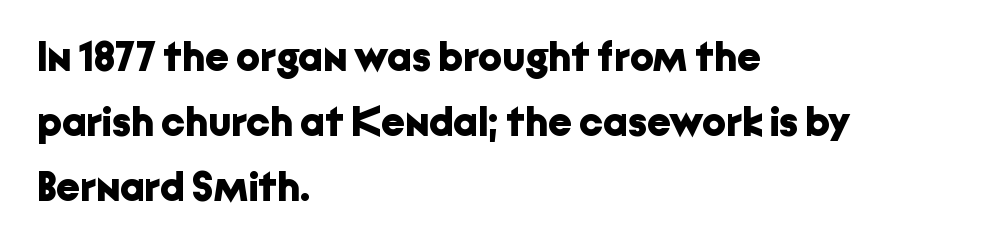
{"serif": "no", "italic": "no", "bold": "yes", "weight": "bold", "width": "normal", "stroke_contrast": "low", "x_height": "medium", "monospaced": "no", "underline": "no", "align": "left", "line_spacing": "normal", "line_spacing_ratio": 1.55, "letter_spacing": "normal", "letter_spacing_em": 0.0, "glyph_px": 42}
